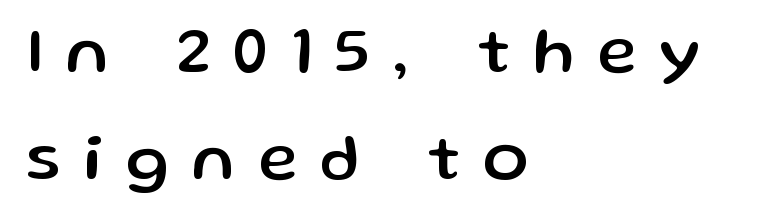
{"serif": "no", "italic": "no", "width": "normal", "stroke_contrast": "low", "x_height": "medium", "monospaced": "no", "underline": "no", "align": "left", "line_spacing": "normal", "line_spacing_ratio": 1.6, "letter_spacing": "wide", "letter_spacing_em": 0.35, "glyph_px": 67}
